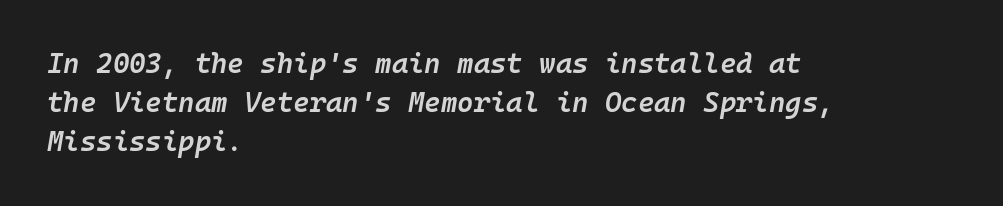
The image shows 28 px semibold type, italic (leaning right), monospaced; set left-aligned, normal line spacing (1.4x), normal letter spacing, not underlined; low stroke contrast and a medium x-height.
